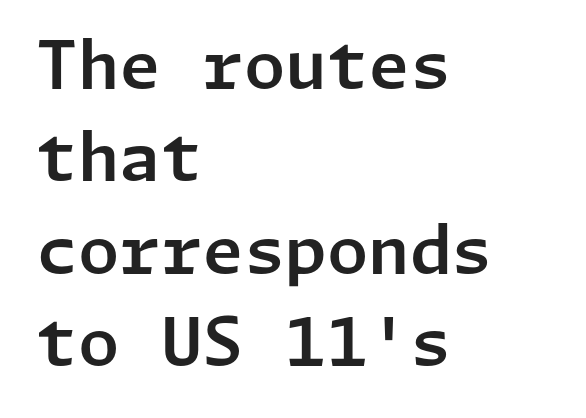
Q: Is the text italic (slanted)? A: No, it is upright.
Q: Is the typeface a serif or a sans-serif typeface? A: Sans-serif.
Q: Is the text underlined? A: No.
Q: How is the paragraph aligned? A: Left-aligned.
Q: Is the spacing between letters normal or unusually wide? A: Normal.
Q: Is the spacing between lines tight, normal or loose? A: Normal.
Q: Width (condensed, normal, or wide)? A: Normal.
Q: Stroke contrast? A: Low.
Q: x-height? A: Medium.
